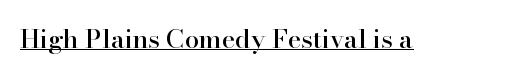
{"italic": "no", "underline": "yes", "letter_spacing": "normal", "letter_spacing_em": 0.0, "glyph_px": 26}
